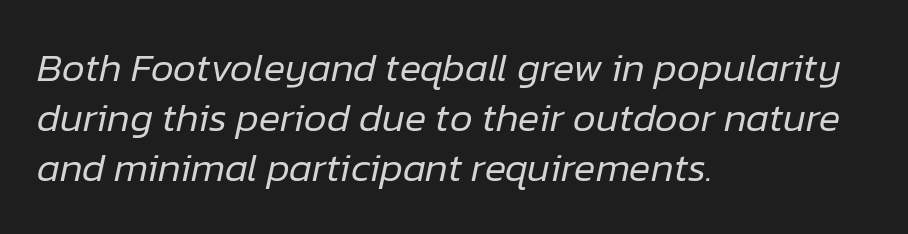
Q: Is the text bold? A: No.
Q: Is the text italic (slanted)? A: Yes, it leans right by about 12 degrees.
Q: Is the text underlined? A: No.
Q: How is the paragraph aligned? A: Left-aligned.
Q: Is the spacing between letters normal or unusually wide? A: Normal.
Q: Is the spacing between lines tight, normal or loose? A: Normal.
Q: Width (condensed, normal, or wide)? A: Normal.
Q: Stroke contrast? A: Low.
Q: x-height? A: Medium.
Q: Monospaced? A: No.
